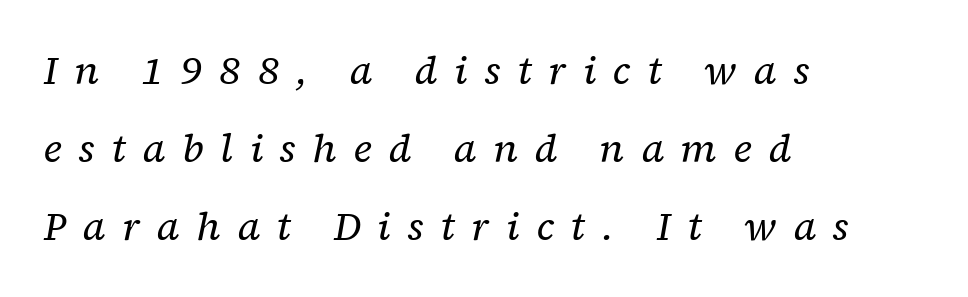
Q: Is the text bold? A: No.
Q: Is the text italic (slanted)? A: Yes, it leans right by about 12 degrees.
Q: Is the typeface a serif or a sans-serif typeface? A: Serif.
Q: Is the text underlined? A: No.
Q: How is the paragraph aligned? A: Left-aligned.
Q: Is the spacing between letters normal or unusually wide? A: Unusually wide.
Q: Is the spacing between lines tight, normal or loose? A: Loose.
Q: Width (condensed, normal, or wide)? A: Normal.
Q: Stroke contrast? A: Low.
Q: x-height? A: Medium.
Q: Monospaced? A: No.
